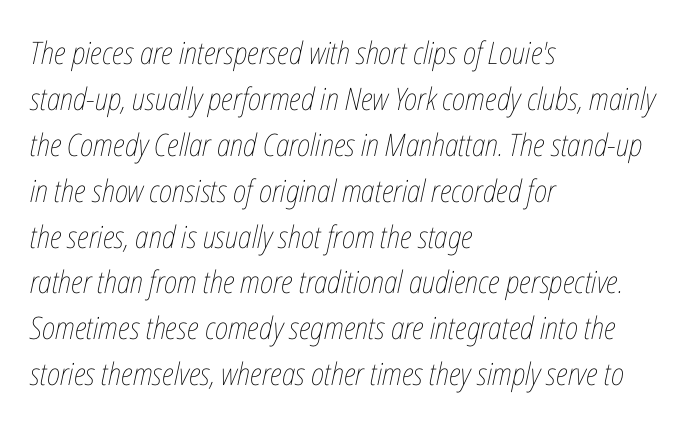
{"italic": "yes", "lean": "right", "slant_degrees": 12, "bold": "no", "weight": "thin", "width": "condensed", "stroke_contrast": "low", "x_height": "medium", "monospaced": "no", "underline": "no", "align": "left", "line_spacing": "normal", "line_spacing_ratio": 1.48, "letter_spacing": "normal", "letter_spacing_em": 0.0, "glyph_px": 31}
